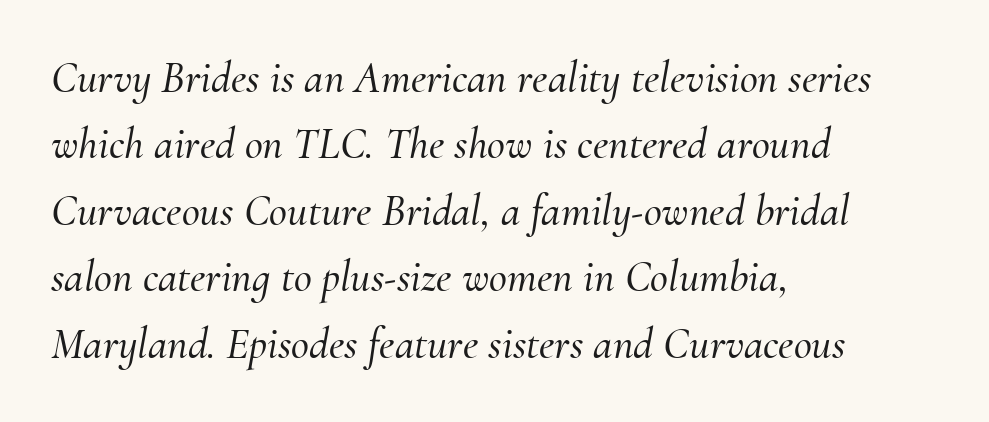
Small tapered or slab feet sit at the stroke ends, so this counts as serif. Type without underlining. Each word holds together tightly as a unit, with standard inter-letter gaps. The axis of the letterforms is tilted away from vertical. This sample is left-justified, so line endings fall wherever the words run out. These lines are rendered in a variable-pitch font.
